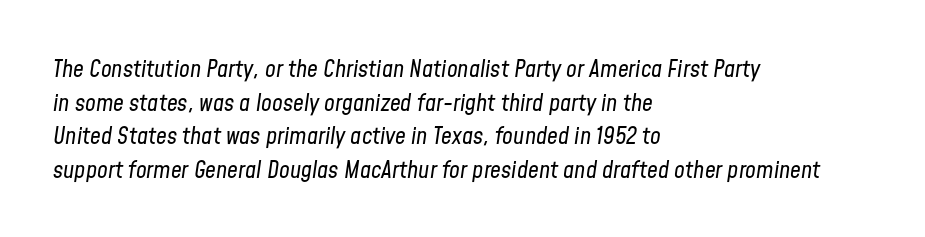
{"italic": "yes", "lean": "right", "slant_degrees": 8, "bold": "no", "underline": "no", "align": "left", "line_spacing": "normal", "line_spacing_ratio": 1.4, "letter_spacing": "normal", "letter_spacing_em": 0.0, "glyph_px": 24}
